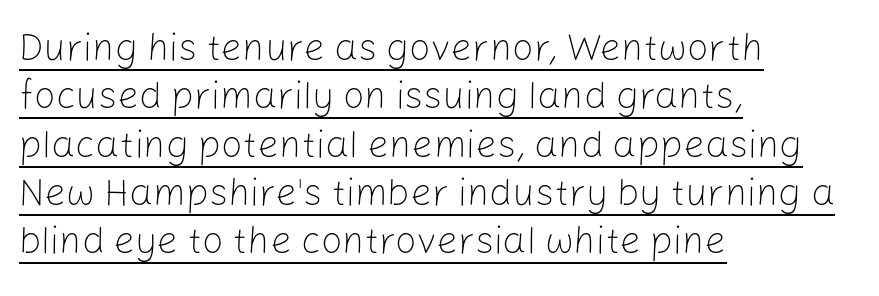
Q: Is the text bold? A: No.
Q: Is the text italic (slanted)? A: No, it is upright.
Q: Is the typeface a serif or a sans-serif typeface? A: Sans-serif.
Q: Is the text underlined? A: Yes.
Q: How is the paragraph aligned? A: Left-aligned.
Q: Is the spacing between letters normal or unusually wide? A: Normal.
Q: Is the spacing between lines tight, normal or loose? A: Normal.
Q: Width (condensed, normal, or wide)? A: Normal.
Q: Stroke contrast? A: Low.
Q: x-height? A: Medium.
Q: Monospaced? A: No.
